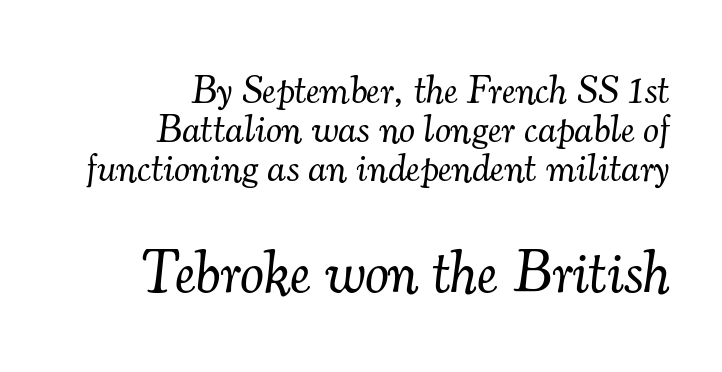
{"serif": "yes", "italic": "yes", "lean": "right", "slant_degrees": 7, "bold": "no", "weight": "light", "width": "normal", "stroke_contrast": "medium", "x_height": "small", "monospaced": "no", "underline": "no", "align": "right", "line_spacing": "tight", "line_spacing_ratio": 0.97, "letter_spacing": "normal", "letter_spacing_em": 0.0, "larger_block": "second", "size_ratio": 1.5, "glyph_px": 60}
